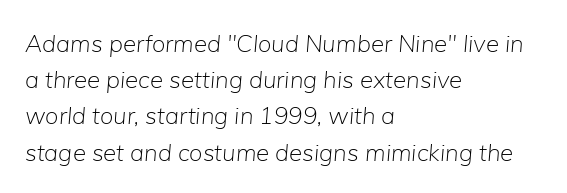
{"italic": "yes", "lean": "right", "slant_degrees": 5, "bold": "no", "underline": "no", "align": "left", "line_spacing": "normal", "line_spacing_ratio": 1.51, "letter_spacing": "normal", "letter_spacing_em": 0.0, "glyph_px": 24}
